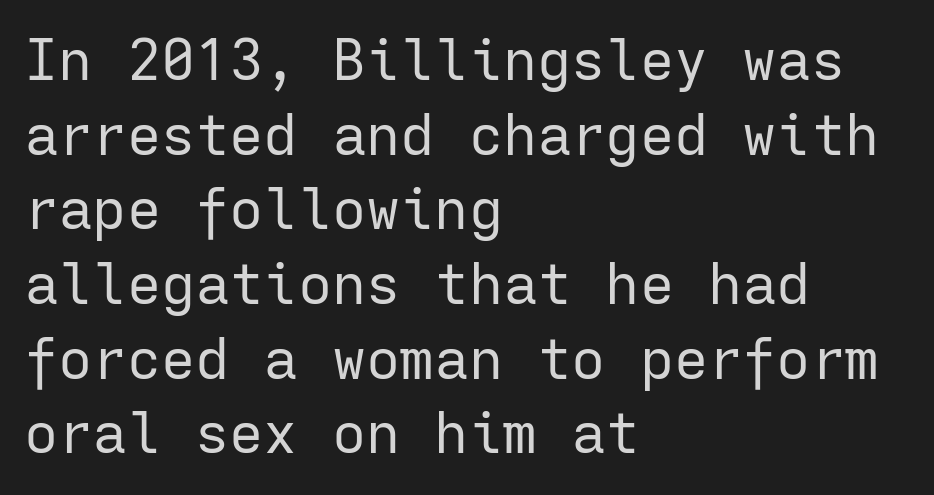
{"serif": "no", "italic": "no", "bold": "no", "weight": "regular", "width": "normal", "stroke_contrast": "low", "x_height": "medium", "monospaced": "yes", "underline": "no", "align": "left", "line_spacing": "normal", "line_spacing_ratio": 1.31, "letter_spacing": "normal", "letter_spacing_em": 0.0, "glyph_px": 57}
